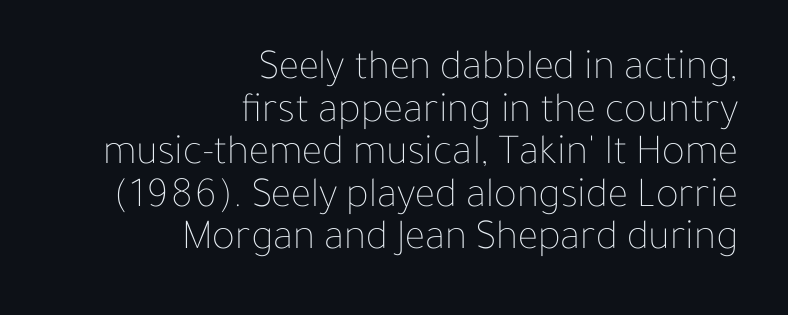
Descender tails drop into unmarked territory. Whoever set this chose condensed vertical rhythm over breathing room. Spacing between characters is what you'd get straight out of the box. This is the regular roman posture of the typeface.
